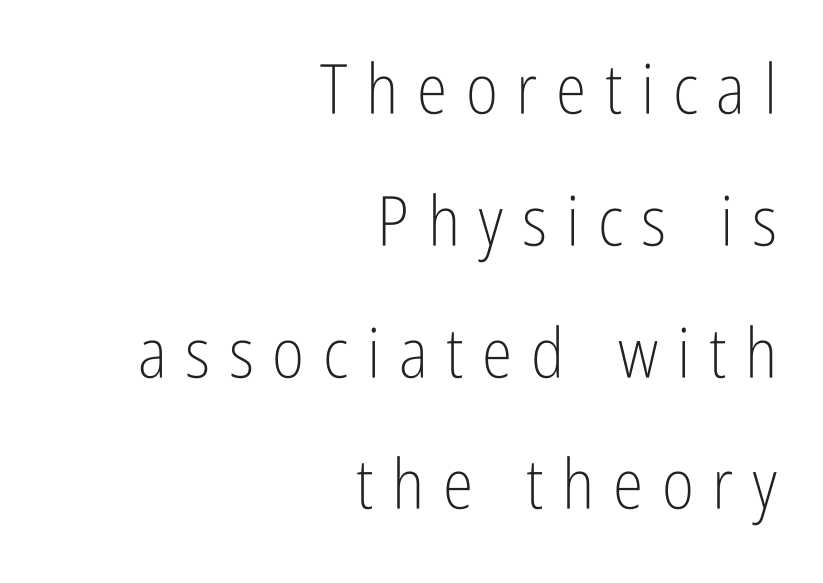
Q: Is the text bold? A: No.
Q: Is the text italic (slanted)? A: No, it is upright.
Q: Is the typeface a serif or a sans-serif typeface? A: Sans-serif.
Q: Is the text underlined? A: No.
Q: How is the paragraph aligned? A: Right-aligned.
Q: Is the spacing between letters normal or unusually wide? A: Unusually wide.
Q: Is the spacing between lines tight, normal or loose? A: Loose.
Q: Width (condensed, normal, or wide)? A: Condensed.
Q: Stroke contrast? A: Low.
Q: x-height? A: Medium.
Q: Monospaced? A: No.
